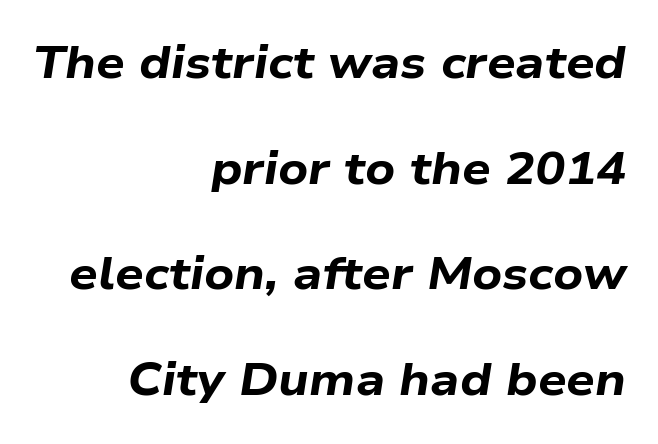
{"italic": "yes", "lean": "right", "slant_degrees": 9, "bold": "yes", "weight": "bold", "width": "wide", "stroke_contrast": "low", "x_height": "medium", "monospaced": "no", "underline": "no", "align": "right", "line_spacing": "loose", "line_spacing_ratio": 2.35, "letter_spacing": "normal", "letter_spacing_em": 0.0, "glyph_px": 45}
